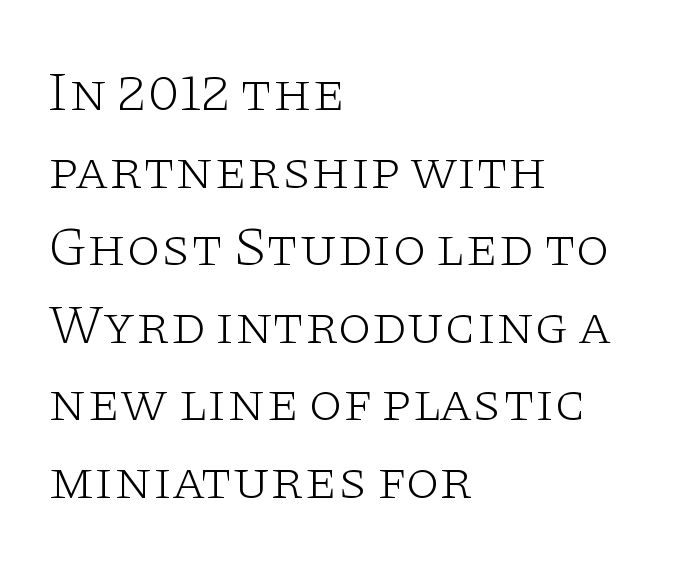
A typesetter would call this leading conventional body-copy spacing. Beneath every word, the page is bare. The rendering shows small feet on the letterforms — a serif design. The weight would be labelled regular, book, light, or lighter still.
